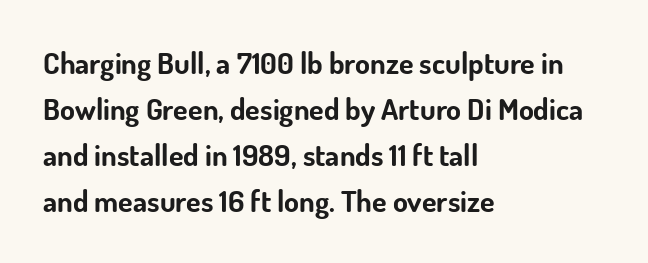
{"serif": "no", "italic": "no", "bold": "yes", "weight": "bold", "width": "normal", "stroke_contrast": "low", "x_height": "small", "monospaced": "no", "underline": "no", "align": "left", "line_spacing": "normal", "line_spacing_ratio": 1.53, "letter_spacing": "normal", "letter_spacing_em": 0.0, "glyph_px": 30}
